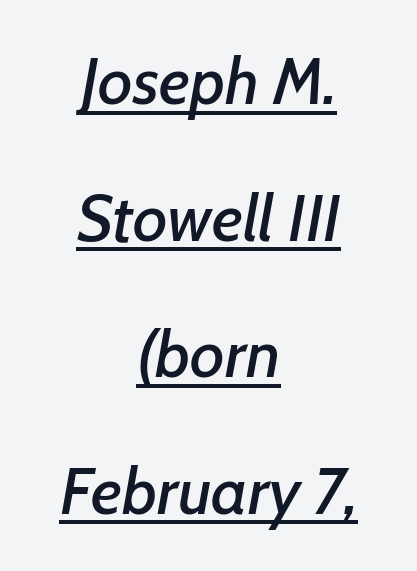
Q: Is the text italic (slanted)? A: Yes, it leans right by about 7 degrees.
Q: Is the text underlined? A: Yes.
Q: How is the paragraph aligned? A: Centered.
Q: Is the spacing between letters normal or unusually wide? A: Normal.
Q: Is the spacing between lines tight, normal or loose? A: Loose.
Q: Width (condensed, normal, or wide)? A: Normal.
Q: Stroke contrast? A: Low.
Q: x-height? A: Medium.
Q: Monospaced? A: No.
